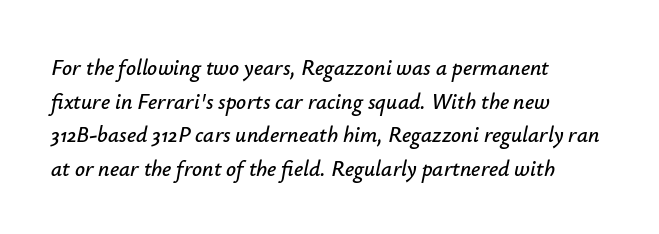
Style check: oblique. One glance says typical: line gaps are just what's usual. The passage is arranged the way most books set body copy — flush left. The rendering keeps characters at their native spacing. Only glyphs here, with clear space below each row.
